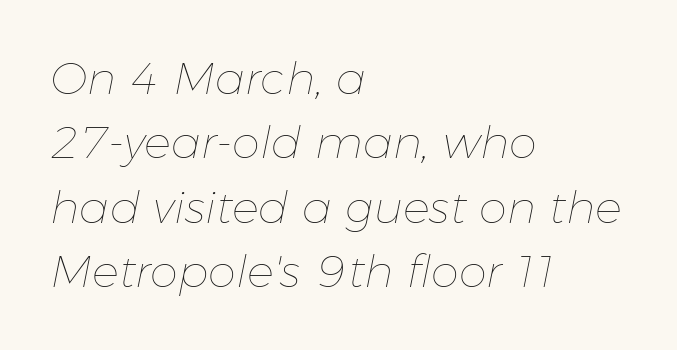
Q: Is the text bold? A: No.
Q: Is the text italic (slanted)? A: Yes, it leans right by about 11 degrees.
Q: Is the text underlined? A: No.
Q: How is the paragraph aligned? A: Left-aligned.
Q: Is the spacing between letters normal or unusually wide? A: Normal.
Q: Is the spacing between lines tight, normal or loose? A: Normal.
Q: Width (condensed, normal, or wide)? A: Normal.
Q: Stroke contrast? A: Low.
Q: x-height? A: Medium.
Q: Monospaced? A: No.
